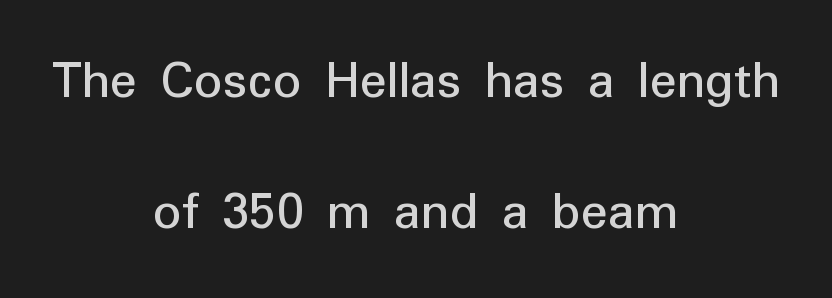
Q: Is the text italic (slanted)? A: No, it is upright.
Q: Is the typeface a serif or a sans-serif typeface? A: Sans-serif.
Q: Is the text underlined? A: No.
Q: How is the paragraph aligned? A: Centered.
Q: Is the spacing between letters normal or unusually wide? A: Normal.
Q: Is the spacing between lines tight, normal or loose? A: Loose.
Q: Width (condensed, normal, or wide)? A: Normal.
Q: Stroke contrast? A: Low.
Q: x-height? A: Medium.
Q: Monospaced? A: No.
